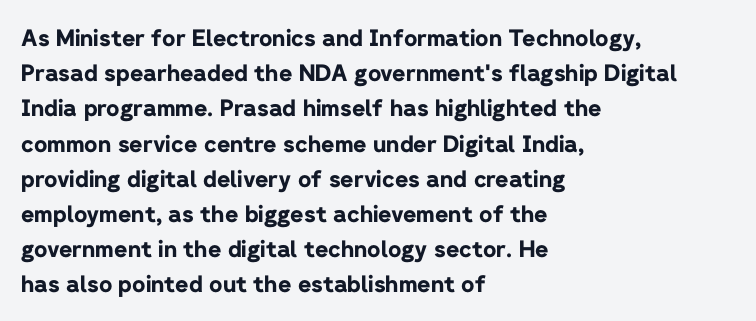
{"italic": "no", "bold": "yes", "underline": "no", "align": "left", "line_spacing": "normal", "line_spacing_ratio": 1.53, "letter_spacing": "normal", "letter_spacing_em": 0.0, "glyph_px": 23}
